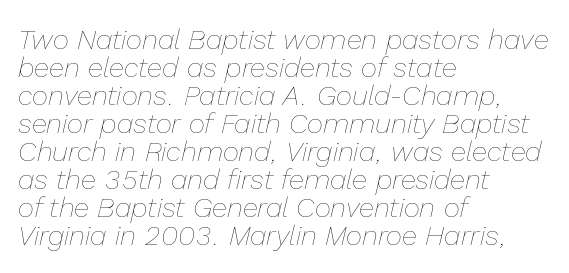
Q: Is the text bold? A: No.
Q: Is the text italic (slanted)? A: Yes, it leans right by about 13 degrees.
Q: Is the text underlined? A: No.
Q: How is the paragraph aligned? A: Left-aligned.
Q: Is the spacing between letters normal or unusually wide? A: Normal.
Q: Is the spacing between lines tight, normal or loose? A: Tight.
Q: Width (condensed, normal, or wide)? A: Normal.
Q: Stroke contrast? A: Low.
Q: x-height? A: Medium.
Q: Monospaced? A: No.
